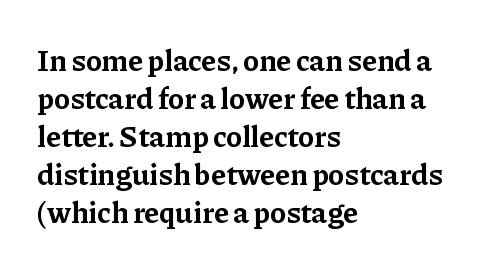
{"serif": "yes", "italic": "no", "bold": "yes", "weight": "bold", "width": "normal", "stroke_contrast": "low", "x_height": "medium", "monospaced": "no", "underline": "no", "align": "left", "line_spacing": "normal", "line_spacing_ratio": 1.27, "letter_spacing": "normal", "letter_spacing_em": 0.0, "glyph_px": 30}
